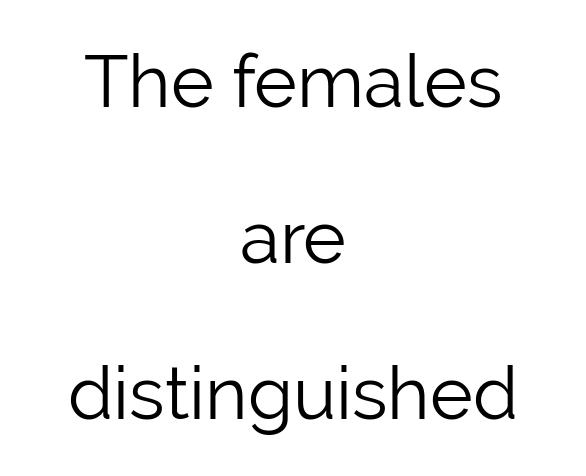
{"serif": "no", "italic": "no", "bold": "no", "weight": "light", "width": "normal", "stroke_contrast": "low", "x_height": "medium", "monospaced": "no", "underline": "no", "align": "center", "line_spacing": "loose", "line_spacing_ratio": 2.14, "letter_spacing": "normal", "letter_spacing_em": 0.0, "glyph_px": 73}
